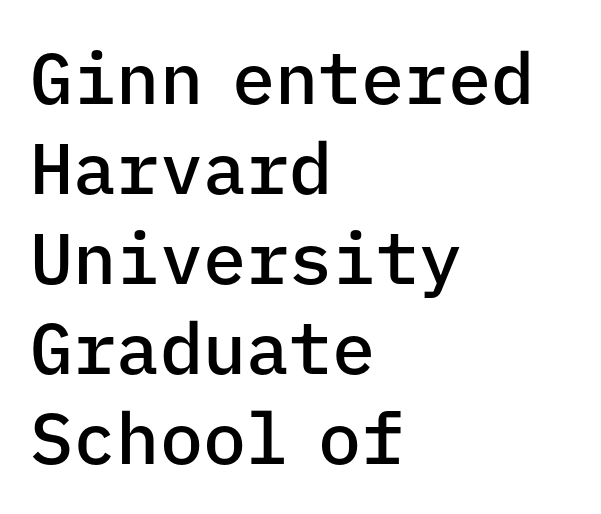
The image shows 72 px semibold sans-serif type, upright, monospaced; set left-aligned, normal line spacing (1.25x), normal letter spacing, not underlined; low stroke contrast and a medium x-height.
